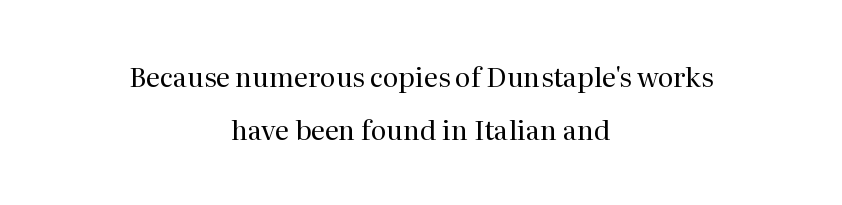
Posture: straight, roman, zero tilt. Is the block centered? Yes — each line is placed symmetrically about the middle. Heft: none added — not bold. Any mark beneath the type? The region is blank. Tracking here is standard; glyphs follow each other at the usual distance.
